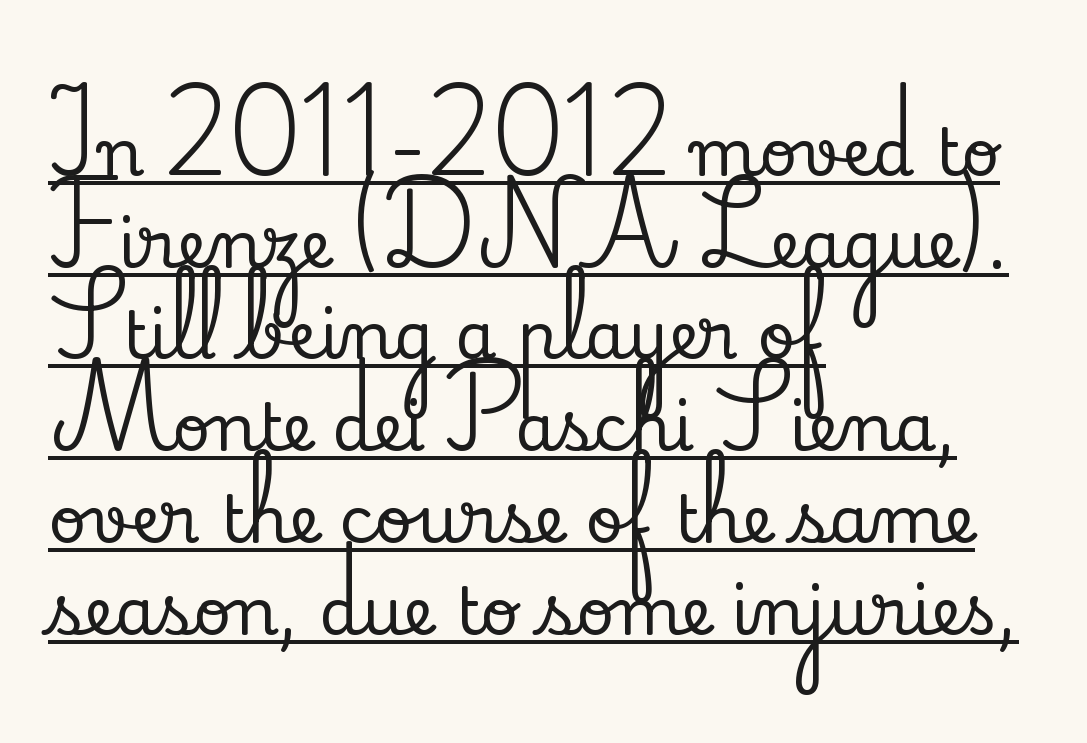
This rendering leaves character spacing at its baseline value. The space between consecutive lines is moderate. Note the varied advance widths — an 'i' is clearly narrower than an 'm'. Tall strokes in this sample are plumb rather than angled.
